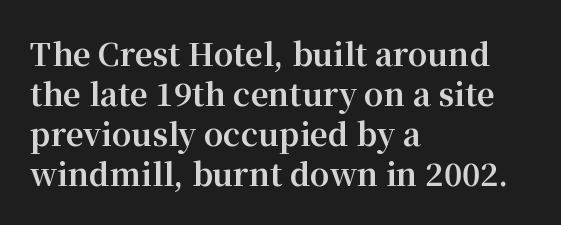
{"serif": "yes", "italic": "no", "bold": "yes", "weight": "bold", "width": "normal", "stroke_contrast": "medium", "x_height": "medium", "monospaced": "no", "underline": "no", "align": "left", "line_spacing": "normal", "line_spacing_ratio": 1.29, "letter_spacing": "normal", "letter_spacing_em": 0.0, "glyph_px": 31}
